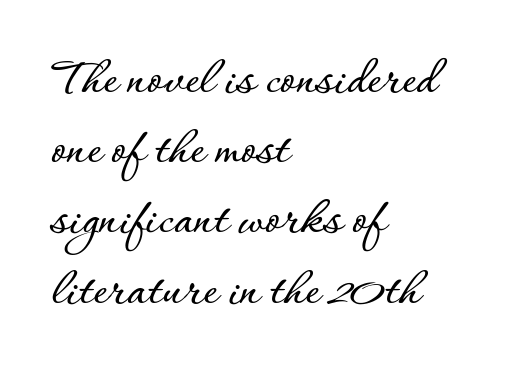
The letters sit at their default tracking, neither squeezed nor spread. Successive baselines arrive at the customary interval. Quick note: underline off. These lines are rendered in a variable-pitch font. Each line starts at the same left margin while the right side varies.
